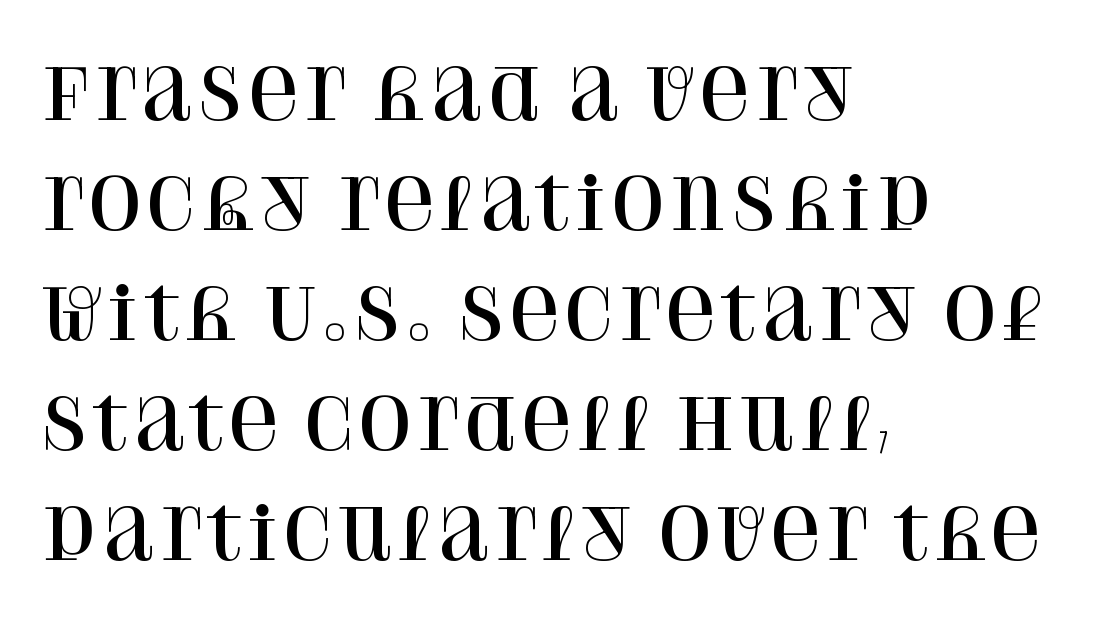
Q: Is the text italic (slanted)? A: No, it is upright.
Q: Is the typeface a serif or a sans-serif typeface? A: Serif.
Q: Is the text underlined? A: No.
Q: How is the paragraph aligned? A: Left-aligned.
Q: Is the spacing between letters normal or unusually wide? A: Normal.
Q: Is the spacing between lines tight, normal or loose? A: Normal.
Q: Width (condensed, normal, or wide)? A: Normal.
Q: Stroke contrast? A: High.
Q: x-height? A: Large.
Q: Monospaced? A: No.
